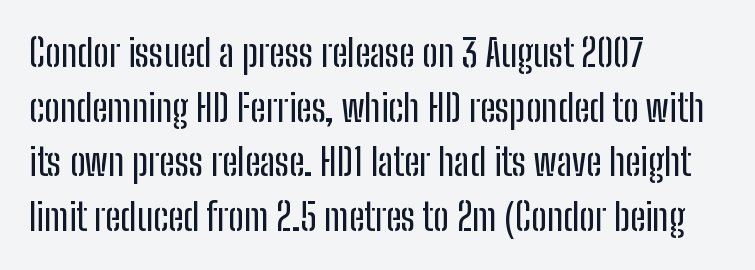
Q: Is the text italic (slanted)? A: No, it is upright.
Q: Is the typeface a serif or a sans-serif typeface? A: Sans-serif.
Q: Is the text underlined? A: No.
Q: How is the paragraph aligned? A: Left-aligned.
Q: Is the spacing between letters normal or unusually wide? A: Normal.
Q: Is the spacing between lines tight, normal or loose? A: Normal.
Q: Width (condensed, normal, or wide)? A: Condensed.
Q: Stroke contrast? A: Low.
Q: x-height? A: Medium.
Q: Monospaced? A: No.
